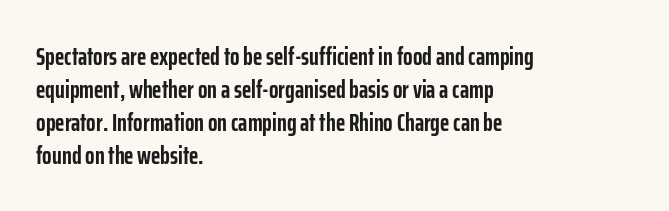
{"italic": "no", "bold": "yes", "underline": "no", "align": "left", "line_spacing": "normal", "line_spacing_ratio": 1.32, "letter_spacing": "normal", "letter_spacing_em": 0.0, "glyph_px": 25}
